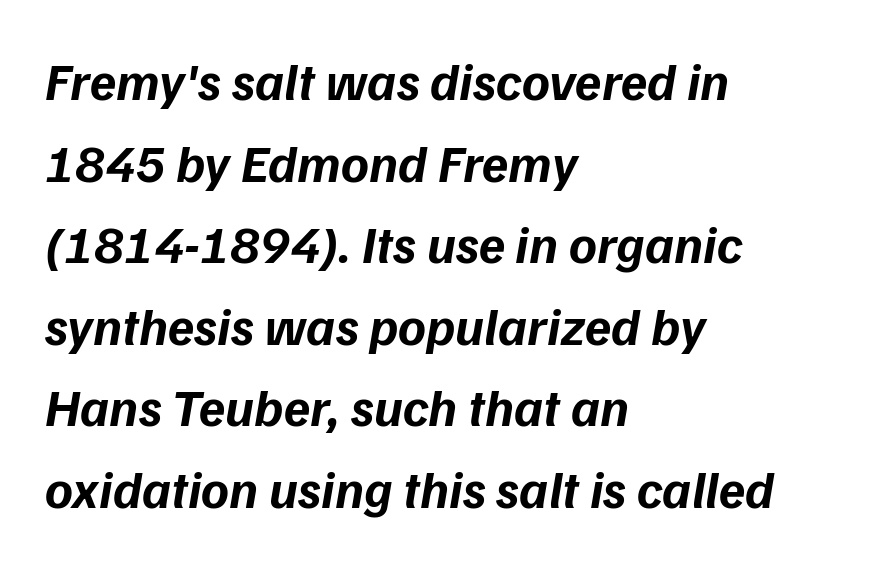
{"serif": "no", "bold": "yes", "weight": "bold", "width": "normal", "stroke_contrast": "low", "x_height": "medium", "monospaced": "no", "underline": "no", "align": "left", "line_spacing": "normal", "line_spacing_ratio": 1.54, "letter_spacing": "normal", "letter_spacing_em": 0.0, "glyph_px": 53}
